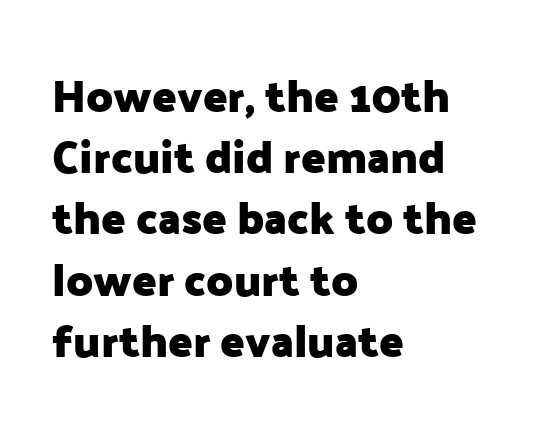
What stands out about the letter spacing? Nothing — it is the standard amount. The gap between lines stays unmarked. This sample keeps an unexceptional amount of space between lines. Font category for this specimen: sans-serif. If you drew a line through each stem, it would be perfectly vertical.
